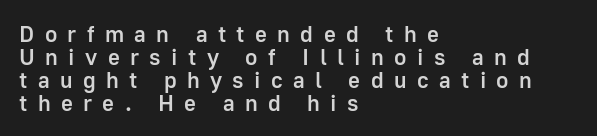
Q: Is the text bold? A: Semi-bold.
Q: Is the text italic (slanted)? A: No, it is upright.
Q: Is the text underlined? A: No.
Q: How is the paragraph aligned? A: Left-aligned.
Q: Is the spacing between letters normal or unusually wide? A: Unusually wide.
Q: Is the spacing between lines tight, normal or loose? A: Tight.
